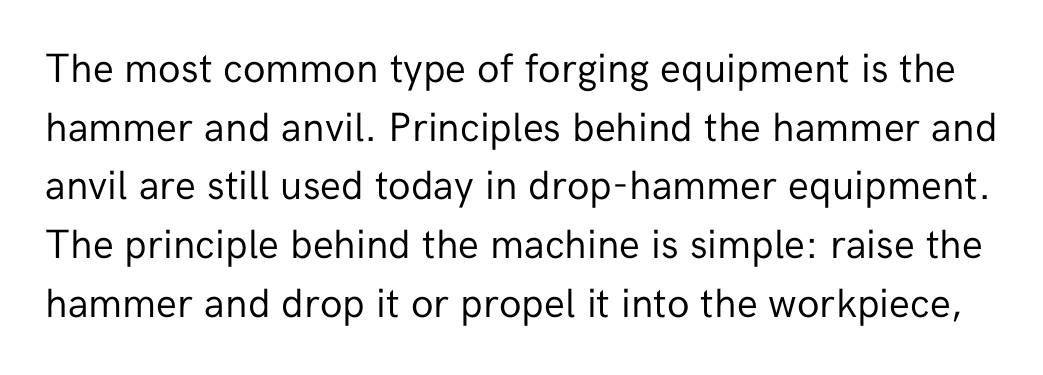
Q: Is the text bold? A: No.
Q: Is the text italic (slanted)? A: No, it is upright.
Q: Is the typeface a serif or a sans-serif typeface? A: Sans-serif.
Q: Is the text underlined? A: No.
Q: Is the spacing between letters normal or unusually wide? A: Normal.
Q: Is the spacing between lines tight, normal or loose? A: Normal.
Q: Width (condensed, normal, or wide)? A: Normal.
Q: Stroke contrast? A: Low.
Q: x-height? A: Medium.
Q: Monospaced? A: No.
